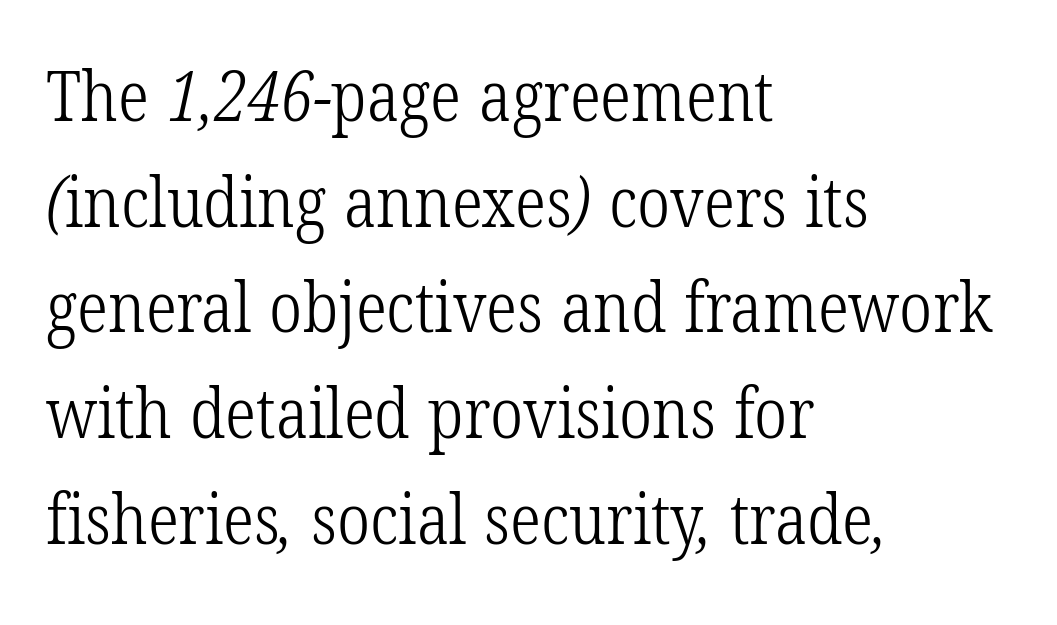
These lines sit exactly where default settings would place them. The text block is weighted toward the left margin, trailing off unevenly rightward. Letter spacing: default. Stroke mass is kept to a normal reading level or below.
